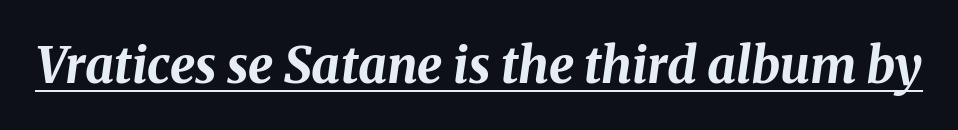
{"italic": "yes", "lean": "right", "slant_degrees": 8, "bold": "yes", "weight": "bold", "width": "normal", "stroke_contrast": "medium", "x_height": "medium", "monospaced": "no", "underline": "yes", "letter_spacing": "normal", "letter_spacing_em": 0.0, "glyph_px": 50}
